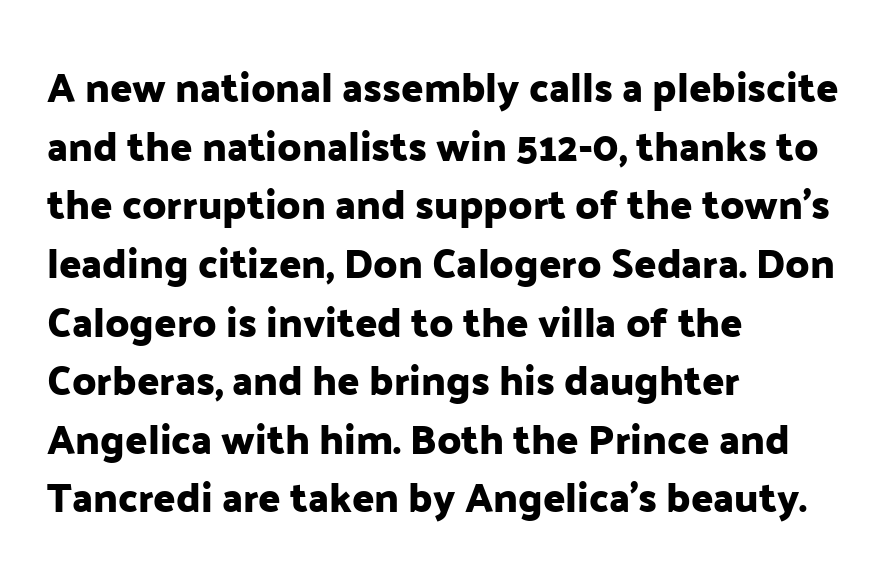
Q: Is the text italic (slanted)? A: No, it is upright.
Q: Is the typeface a serif or a sans-serif typeface? A: Sans-serif.
Q: Is the text underlined? A: No.
Q: How is the paragraph aligned? A: Left-aligned.
Q: Is the spacing between letters normal or unusually wide? A: Normal.
Q: Is the spacing between lines tight, normal or loose? A: Normal.
Q: Width (condensed, normal, or wide)? A: Normal.
Q: Stroke contrast? A: Low.
Q: x-height? A: Medium.
Q: Monospaced? A: No.
